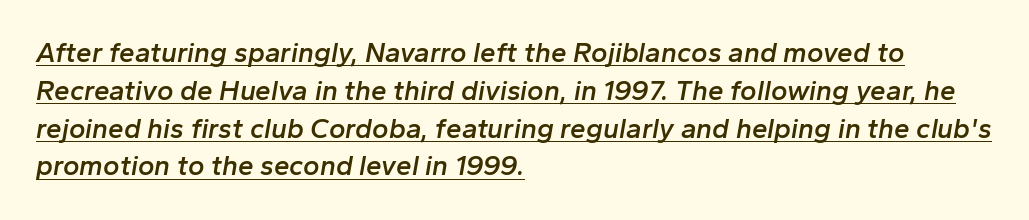
{"italic": "yes", "lean": "right", "slant_degrees": 10, "bold": "semi", "weight": "semibold", "width": "normal", "stroke_contrast": "low", "x_height": "medium", "monospaced": "no", "underline": "yes", "align": "left", "line_spacing": "normal", "line_spacing_ratio": 1.35, "letter_spacing": "normal", "letter_spacing_em": 0.0, "glyph_px": 28}
